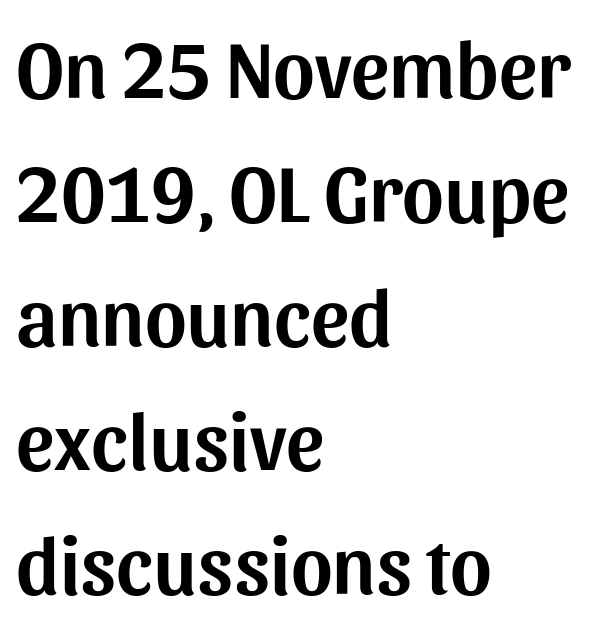
{"serif": "no", "italic": "no", "width": "normal", "stroke_contrast": "medium", "x_height": "medium", "monospaced": "no", "underline": "no", "align": "left", "line_spacing": "normal", "line_spacing_ratio": 1.55, "letter_spacing": "normal", "letter_spacing_em": 0.0, "glyph_px": 80}
